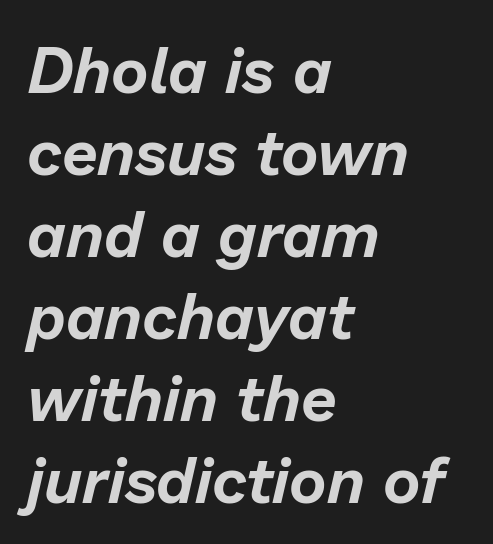
Is this a fixed-width face? No — the glyphs have proportional, varying widths. The gaps between neighbouring characters are ordinary and unremarkable. When letters slant like this, we call the style italic. Interline gaps are of average width in this sample. Descenders are the only things crossing below the line. Casual observation: everything's shoved over to the left.
